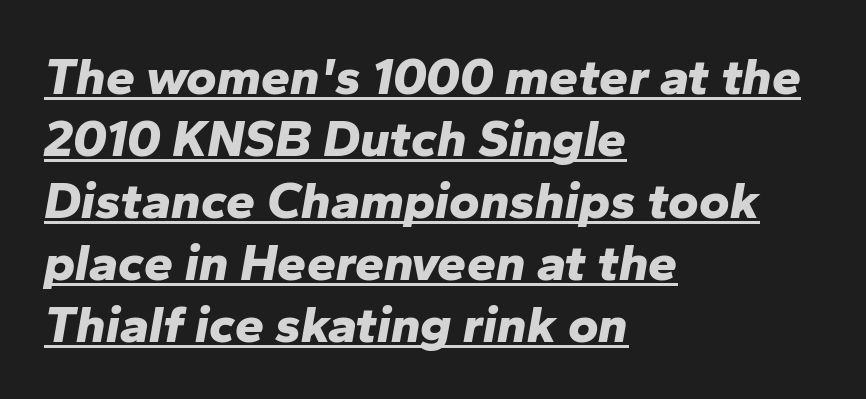
Spacing verdict: proportional, widths tailored to each character. A full-strength bold gives these letters their thick strokes. These lines were composed using italics. Words appear dense and cohesive because spacing is normal. Line starts are locked; line ends wander. Notice how a bar underscores the lettering throughout.
